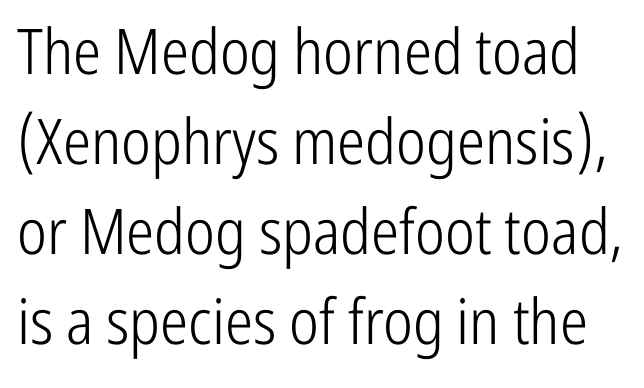
Q: Is the text bold? A: No.
Q: Is the text italic (slanted)? A: No, it is upright.
Q: Is the typeface a serif or a sans-serif typeface? A: Sans-serif.
Q: Is the text underlined? A: No.
Q: Is the spacing between letters normal or unusually wide? A: Normal.
Q: Is the spacing between lines tight, normal or loose? A: Normal.
Q: Width (condensed, normal, or wide)? A: Condensed.
Q: Stroke contrast? A: Low.
Q: x-height? A: Medium.
Q: Monospaced? A: No.
